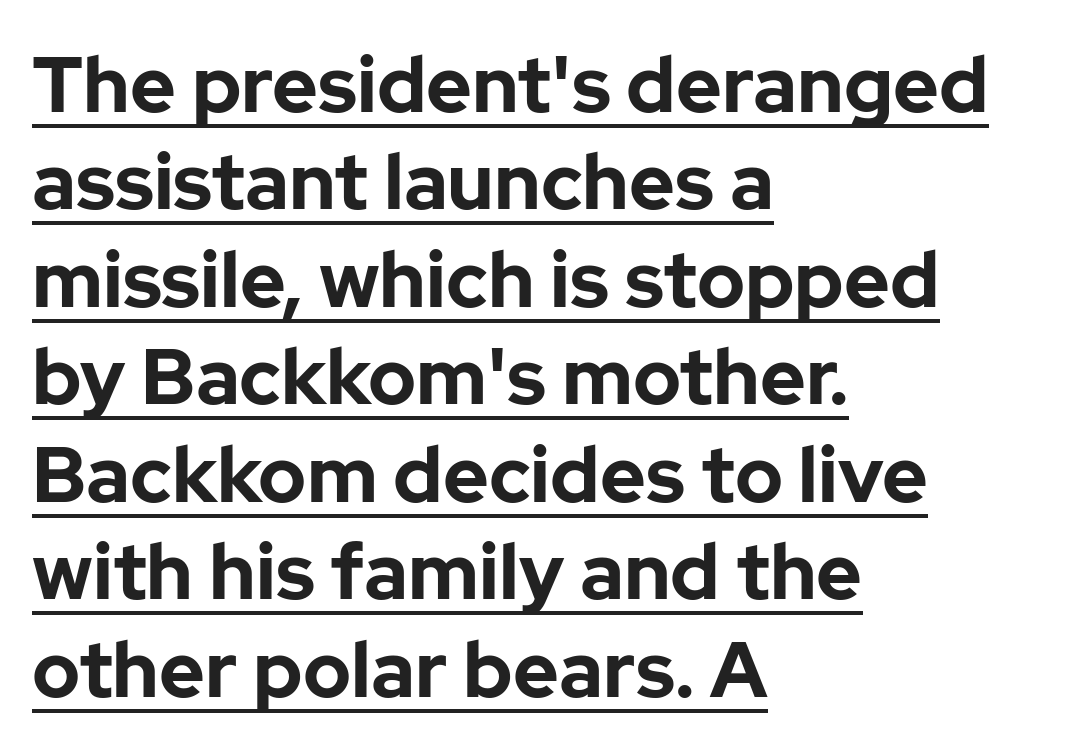
{"serif": "no", "italic": "no", "bold": "yes", "weight": "bold", "width": "normal", "stroke_contrast": "low", "x_height": "medium", "monospaced": "no", "underline": "yes", "align": "left", "line_spacing": "normal", "line_spacing_ratio": 1.25, "letter_spacing": "normal", "letter_spacing_em": 0.0, "glyph_px": 78}
